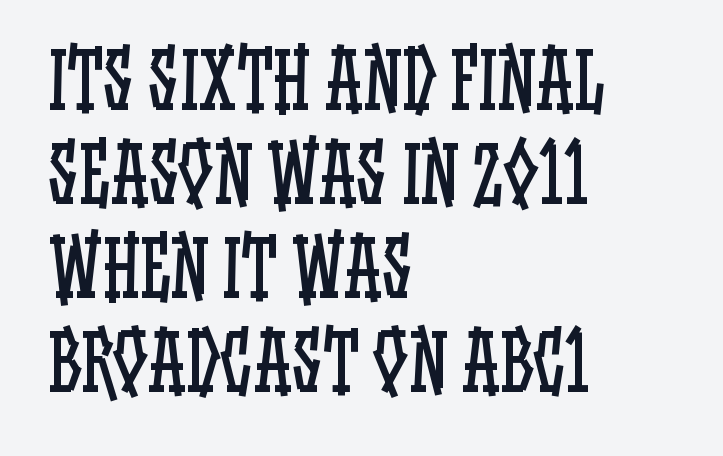
Short note: letters normally spaced. Is there any slant? The stems are plumb. Letters have the restrained weight of plain body copy at most. A clean baseline with only descenders dipping below it.
